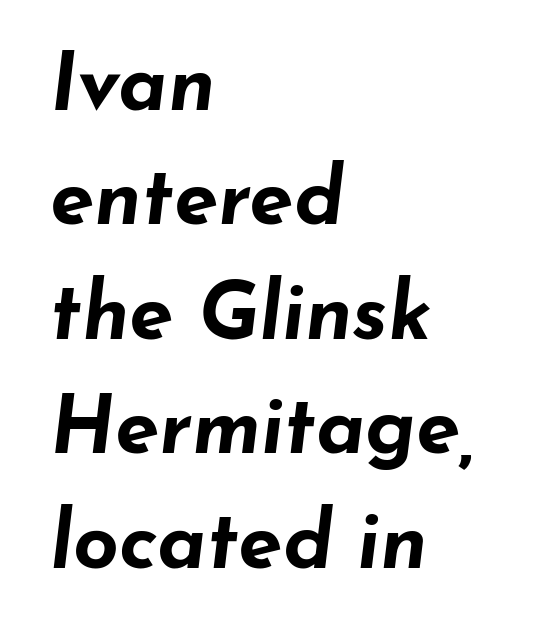
Default kerning and tracking; the words read as compact shapes. Each letter keeps its own natural width here, so spacing adapts to shape. Does the lettering tilt? It does — this is italic. Leftover space on each line is placed entirely after the last word. Heavy, bold letterforms. The designer left line spacing at the default.
